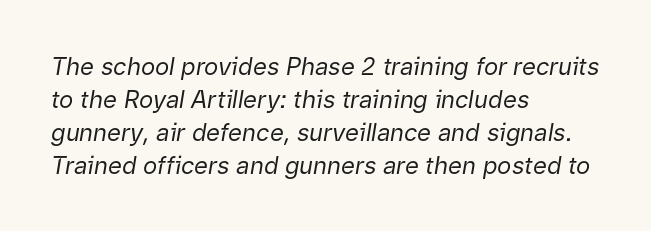
The letters are slanted; this is an italic face. The face looks like a standard text weight, possibly lighter. Spacing between characters is what you'd get straight out of the box. Leading: standard. Left-aligned paragraph, ragged on the right. The space beneath each line is pristine and unruled.
